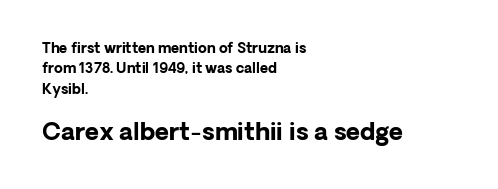
Is the letter spacing exaggerated? No — it looks like the ordinary default. Caption: bold face, heavy strokes. Descender tails drop into unmarked territory. Tall strokes in this sample are plumb rather than angled.
